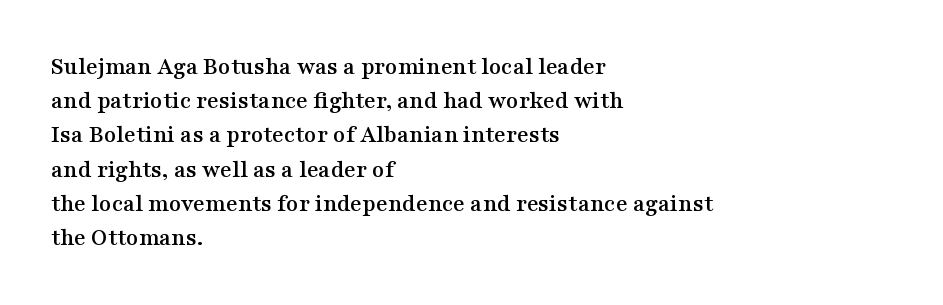
{"italic": "no", "underline": "no", "align": "left", "line_spacing": "normal", "line_spacing_ratio": 1.37, "letter_spacing": "normal", "letter_spacing_em": 0.0, "glyph_px": 25}
